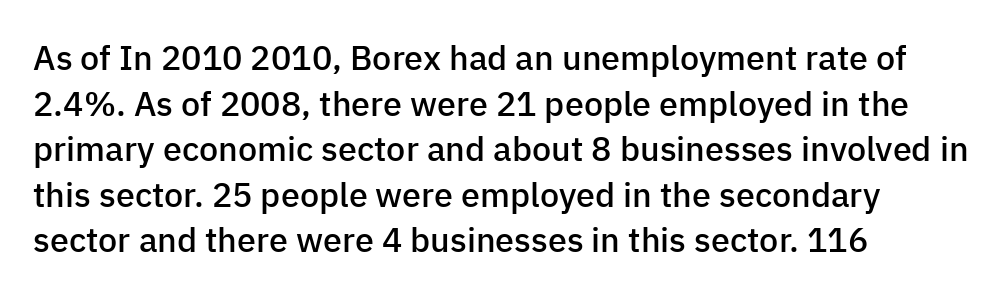
Q: Is the text bold? A: Semi-bold.
Q: Is the text italic (slanted)? A: No, it is upright.
Q: Is the typeface a serif or a sans-serif typeface? A: Sans-serif.
Q: Is the text underlined? A: No.
Q: How is the paragraph aligned? A: Left-aligned.
Q: Is the spacing between letters normal or unusually wide? A: Normal.
Q: Is the spacing between lines tight, normal or loose? A: Normal.
Q: Width (condensed, normal, or wide)? A: Normal.
Q: Stroke contrast? A: Low.
Q: x-height? A: Medium.
Q: Monospaced? A: No.
